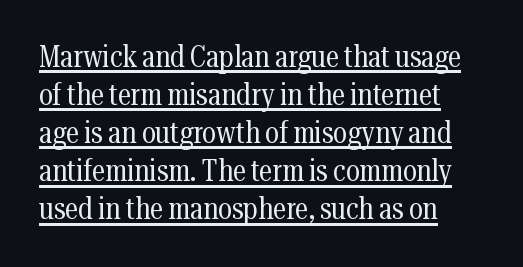
Where is the straight margin? On the left. Stems here are at most as thick as an everyday book face. A roman cut, with each character standing at attention. Spacing between characters is what you'd get straight out of the box.
